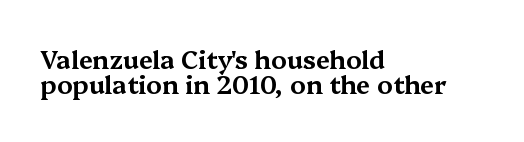
The image shows 25 px text type, upright; set left-aligned, tight line spacing (1.02x), normal letter spacing, not underlined.
